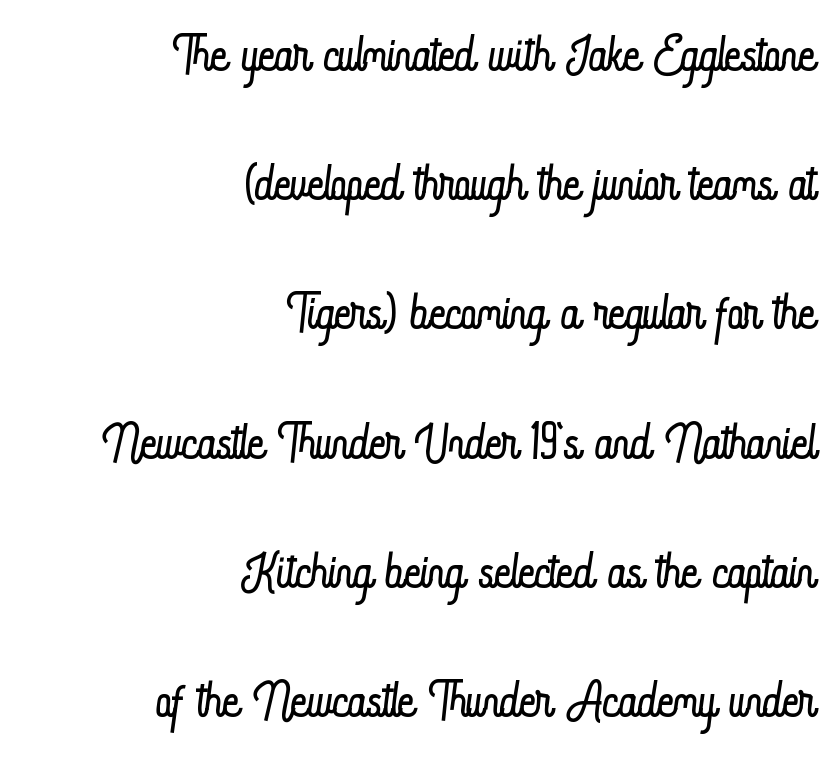
The image shows 71 px light, condensed type; set right-aligned, line spacing 1.82x, normal letter spacing, not underlined; low stroke contrast and a small x-height.
